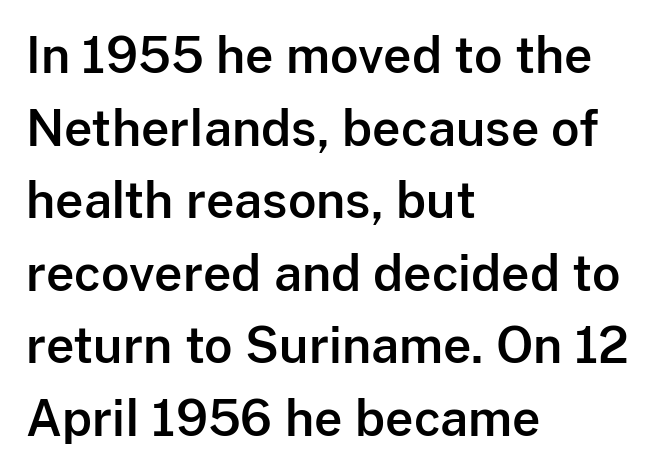
{"serif": "no", "italic": "no", "width": "normal", "stroke_contrast": "low", "x_height": "medium", "monospaced": "no", "underline": "no", "align": "left", "line_spacing": "normal", "line_spacing_ratio": 1.48, "letter_spacing": "normal", "letter_spacing_em": 0.0, "glyph_px": 49}
